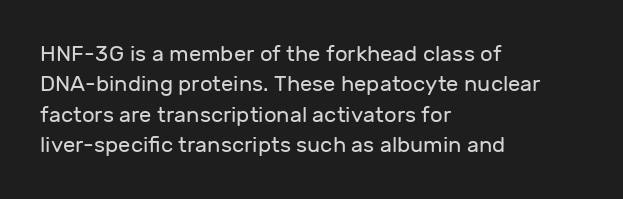
The image shows 22 px text type, upright; set left-aligned, normal line spacing (1.38x), normal letter spacing, not underlined.
